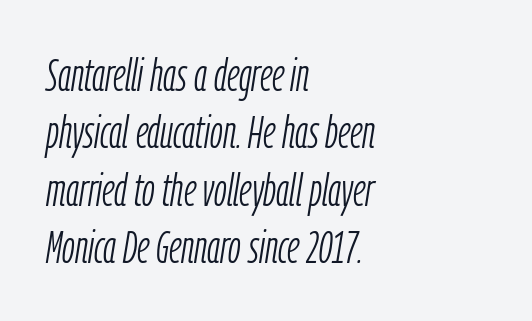
{"italic": "yes", "lean": "right", "slant_degrees": 9, "bold": "no", "weight": "light", "width": "condensed", "stroke_contrast": "low", "x_height": "medium", "monospaced": "no", "underline": "no", "align": "left", "line_spacing": "normal", "line_spacing_ratio": 1.25, "letter_spacing": "normal", "letter_spacing_em": 0.0, "glyph_px": 46}
